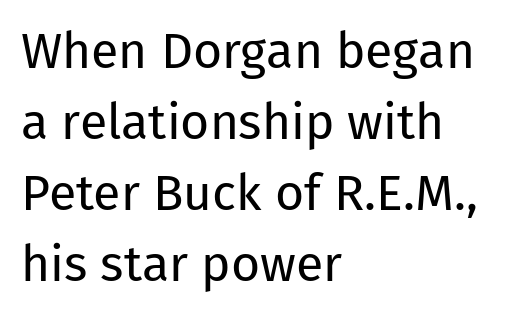
{"serif": "no", "italic": "no", "bold": "no", "weight": "regular", "width": "normal", "stroke_contrast": "low", "x_height": "medium", "monospaced": "no", "underline": "no", "align": "left", "line_spacing": "normal", "line_spacing_ratio": 1.42, "letter_spacing": "normal", "letter_spacing_em": 0.0, "glyph_px": 50}
